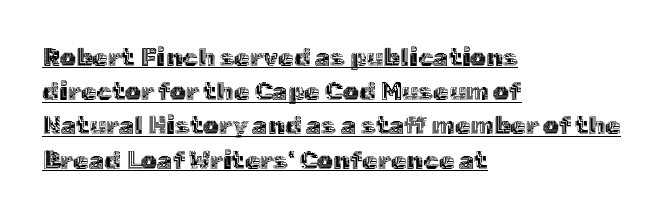
Q: Is the text italic (slanted)? A: No, it is upright.
Q: Is the text underlined? A: Yes.
Q: How is the paragraph aligned? A: Left-aligned.
Q: Is the spacing between letters normal or unusually wide? A: Normal.
Q: Is the spacing between lines tight, normal or loose? A: Normal.
